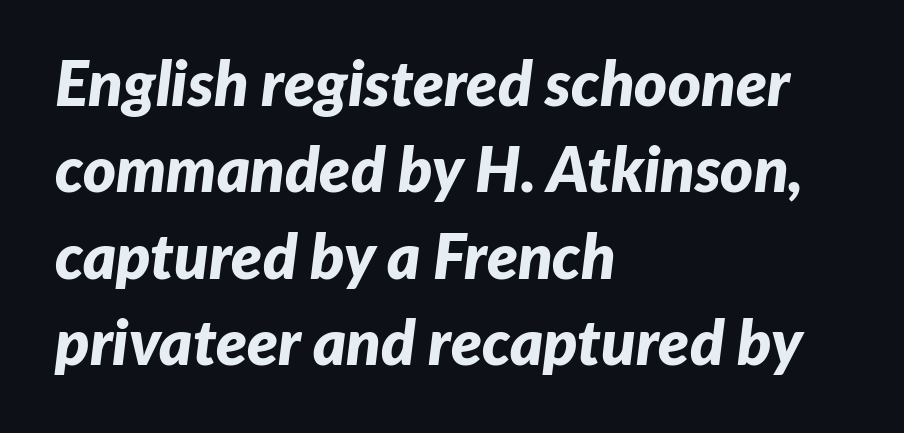
The image shows 63 px bold type, italic (leaning right); set left-aligned, normal line spacing (1.37x), normal letter spacing, not underlined; low stroke contrast and a medium x-height.
